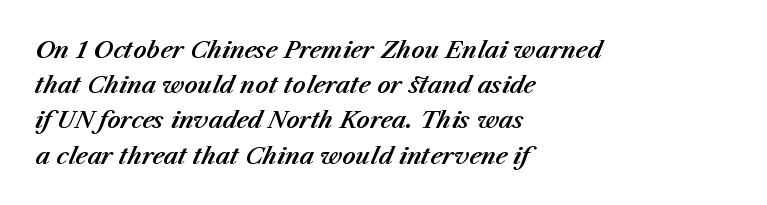
Q: Is the text italic (slanted)? A: Yes, it leans right by about 23 degrees.
Q: Is the text underlined? A: No.
Q: How is the paragraph aligned? A: Left-aligned.
Q: Is the spacing between letters normal or unusually wide? A: Normal.
Q: Is the spacing between lines tight, normal or loose? A: Normal.
